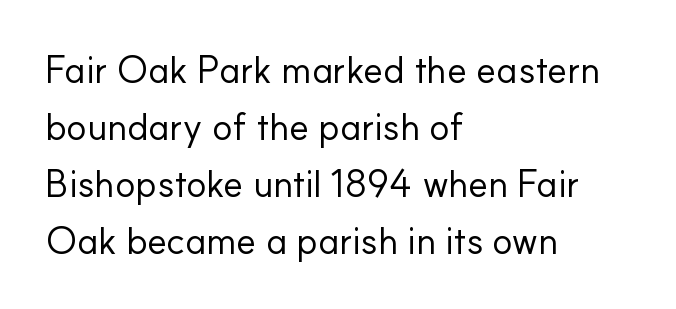
Q: Is the text bold? A: No.
Q: Is the text italic (slanted)? A: No, it is upright.
Q: Is the typeface a serif or a sans-serif typeface? A: Sans-serif.
Q: Is the text underlined? A: No.
Q: How is the paragraph aligned? A: Left-aligned.
Q: Is the spacing between letters normal or unusually wide? A: Normal.
Q: Is the spacing between lines tight, normal or loose? A: Normal.
Q: Width (condensed, normal, or wide)? A: Normal.
Q: Stroke contrast? A: Low.
Q: x-height? A: Small.
Q: Monospaced? A: No.
